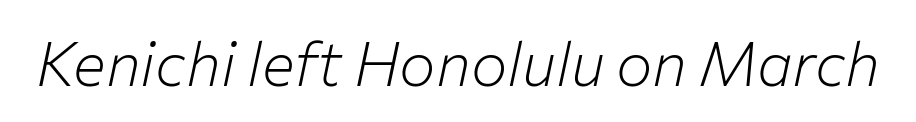
The image shows 61 px light type, italic (leaning right); set normal letter spacing, not underlined; low stroke contrast and a medium x-height.
